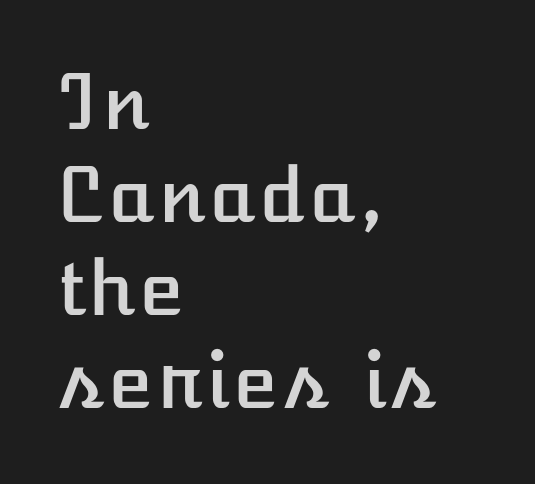
Honestly, the letter spacing is just normal — you wouldn't notice it. Horizontal alignment here is leftward, the default for most running prose. The gap between lines stays unmarked. Vertical strokes here are truly vertical.
